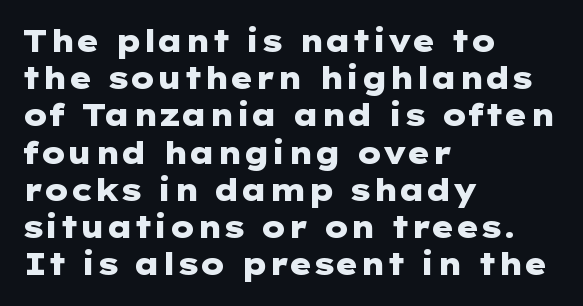
The image shows 30 px heavy, wide sans-serif type, upright; set left-aligned, line spacing 1.24x, normal letter spacing, not underlined; low stroke contrast and a medium x-height.
